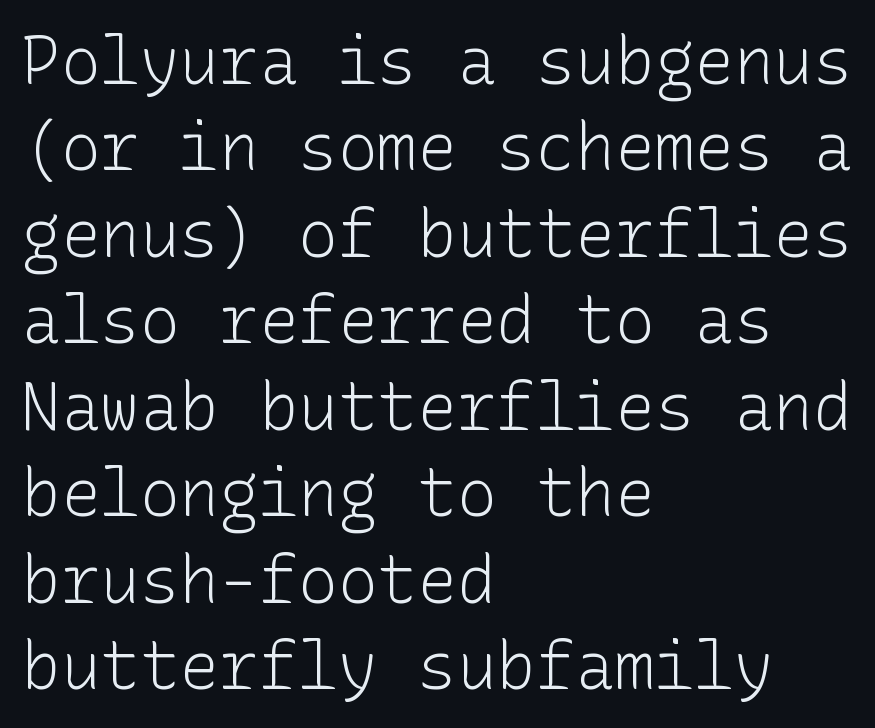
{"serif": "no", "italic": "no", "bold": "no", "weight": "light", "width": "normal", "stroke_contrast": "low", "x_height": "medium", "underline": "no", "align": "left", "line_spacing": "normal", "line_spacing_ratio": 1.31, "letter_spacing": "normal", "letter_spacing_em": 0.0, "glyph_px": 66}
